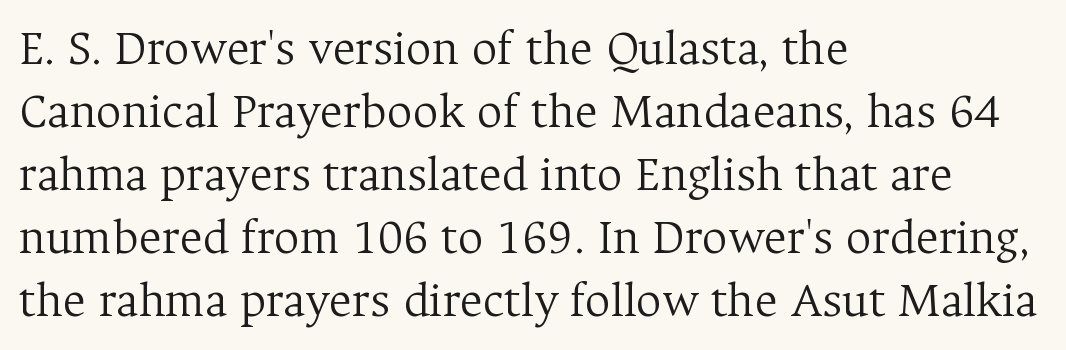
{"serif": "yes", "italic": "no", "bold": "no", "weight": "light", "width": "normal", "stroke_contrast": "medium", "x_height": "medium", "monospaced": "no", "underline": "no", "align": "left", "line_spacing": "normal", "line_spacing_ratio": 1.26, "letter_spacing": "normal", "letter_spacing_em": 0.0, "glyph_px": 50}
